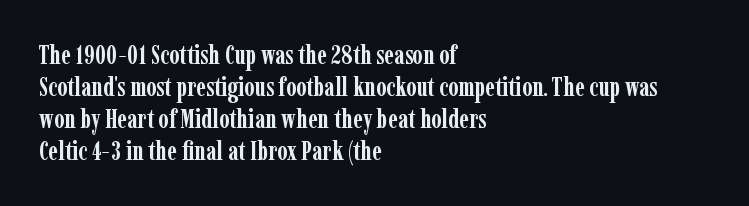
{"italic": "no", "bold": "yes", "underline": "no", "align": "left", "line_spacing_ratio": 1.23, "letter_spacing": "normal", "letter_spacing_em": 0.0, "glyph_px": 26}
